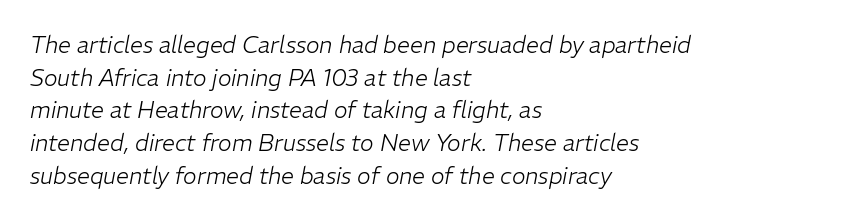
Q: Is the text bold? A: No.
Q: Is the text italic (slanted)? A: Yes, it leans right by about 11 degrees.
Q: Is the text underlined? A: No.
Q: How is the paragraph aligned? A: Left-aligned.
Q: Is the spacing between letters normal or unusually wide? A: Normal.
Q: Is the spacing between lines tight, normal or loose? A: Normal.
